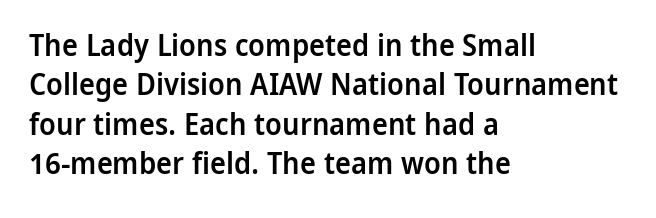
{"serif": "no", "italic": "no", "bold": "semi", "weight": "semibold", "width": "normal", "stroke_contrast": "low", "x_height": "medium", "monospaced": "no", "underline": "no", "align": "left", "line_spacing": "normal", "line_spacing_ratio": 1.31, "letter_spacing": "normal", "letter_spacing_em": 0.0, "glyph_px": 30}
